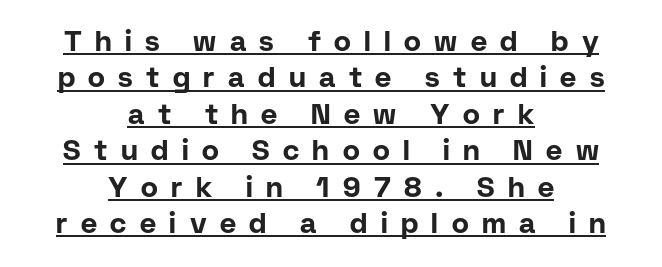
The image shows 28 px bold sans-serif type, upright; set centered, normal line spacing (1.3x), unusually wide letter spacing (+0.48 em), underlined; low stroke contrast and a medium x-height.
